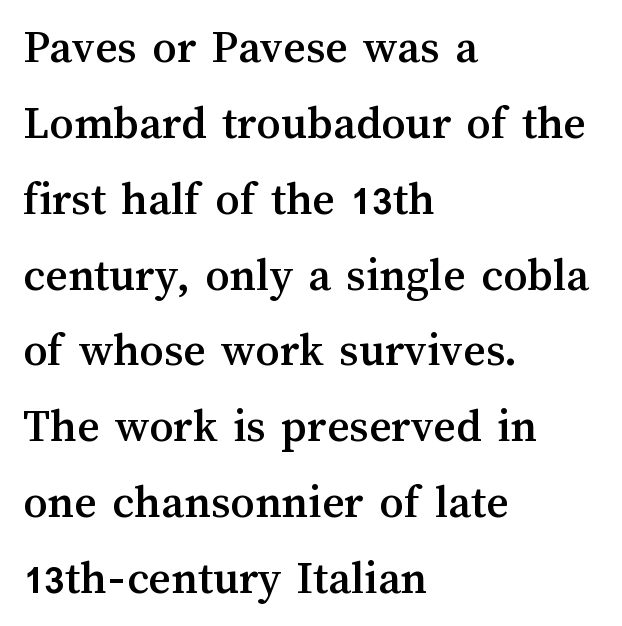
The image shows 48 px text type, upright; set left-aligned, normal line spacing (1.58x), normal letter spacing, not underlined; medium stroke contrast and a medium x-height.
